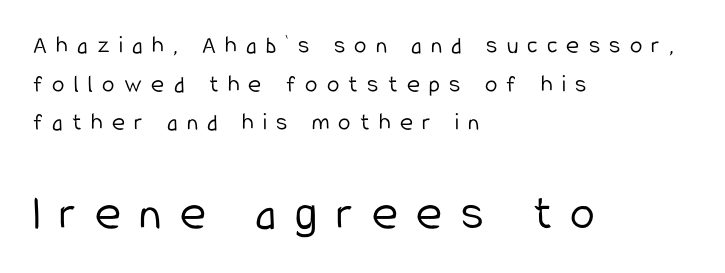
Posture: upright roman. Spacing verdict: proportional, widths tailored to each character. Whoever set this chose a conventional vertical rhythm. These lines have a slow, spaced-out rhythm from letter to letter. No chunkiness to these letters — they're not bold. Look at the bottom of the vertical strokes: they stop flat, with no serifs.
